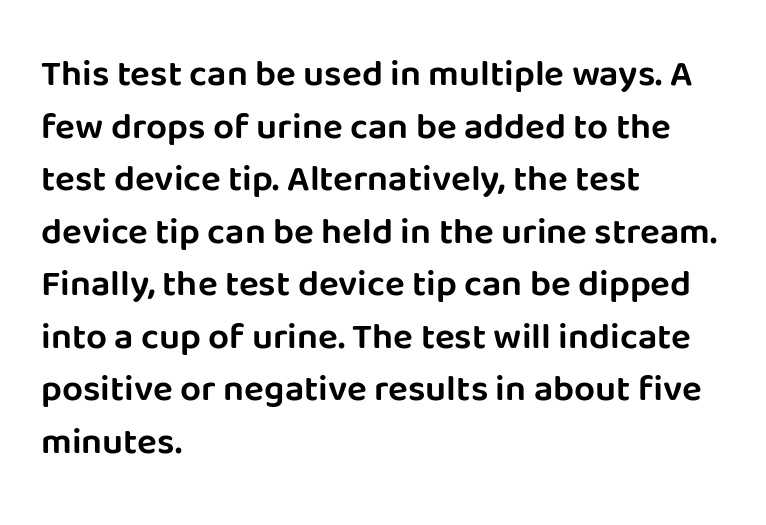
{"serif": "no", "italic": "no", "width": "normal", "stroke_contrast": "low", "x_height": "large", "monospaced": "no", "underline": "no", "align": "left", "line_spacing": "normal", "line_spacing_ratio": 1.42, "letter_spacing": "normal", "letter_spacing_em": 0.0, "glyph_px": 37}
